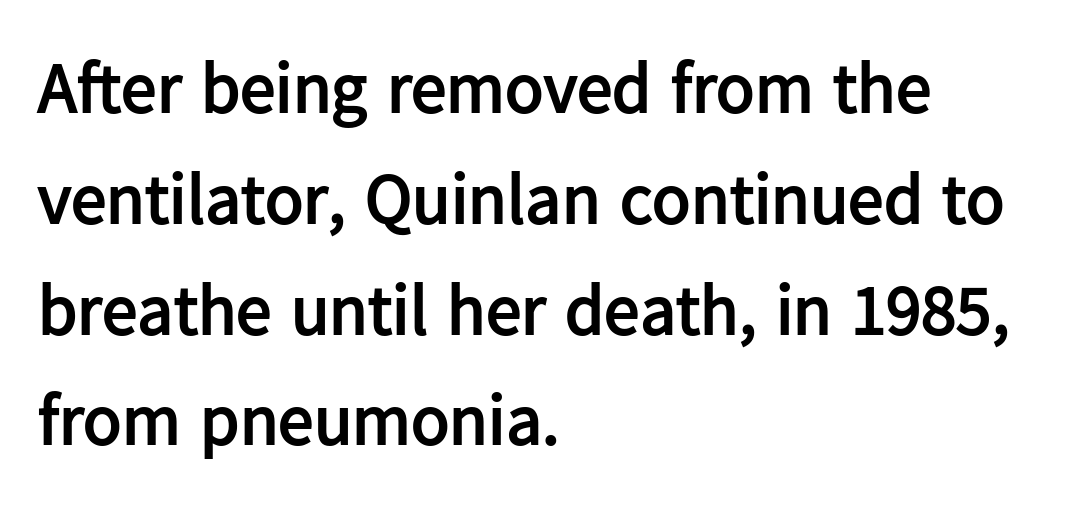
Q: Is the text bold? A: Yes.
Q: Is the text italic (slanted)? A: No, it is upright.
Q: Is the typeface a serif or a sans-serif typeface? A: Sans-serif.
Q: Is the text underlined? A: No.
Q: How is the paragraph aligned? A: Left-aligned.
Q: Is the spacing between letters normal or unusually wide? A: Normal.
Q: Is the spacing between lines tight, normal or loose? A: Normal.
Q: Width (condensed, normal, or wide)? A: Normal.
Q: Stroke contrast? A: Low.
Q: x-height? A: Medium.
Q: Monospaced? A: No.
